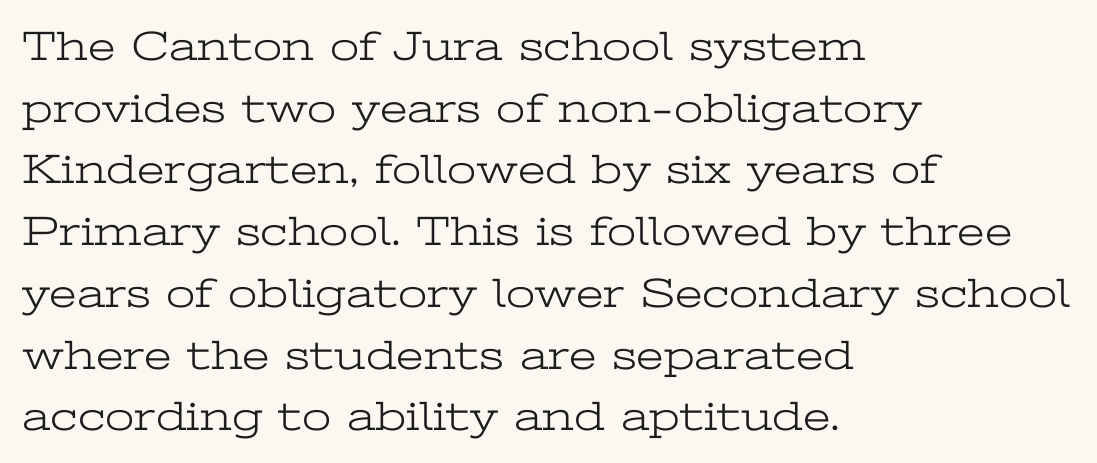
{"serif": "yes", "italic": "no", "bold": "no", "weight": "light", "width": "wide", "stroke_contrast": "low", "x_height": "medium", "monospaced": "no", "underline": "no", "align": "left", "line_spacing": "normal", "line_spacing_ratio": 1.47, "letter_spacing": "normal", "letter_spacing_em": 0.0, "glyph_px": 42}
